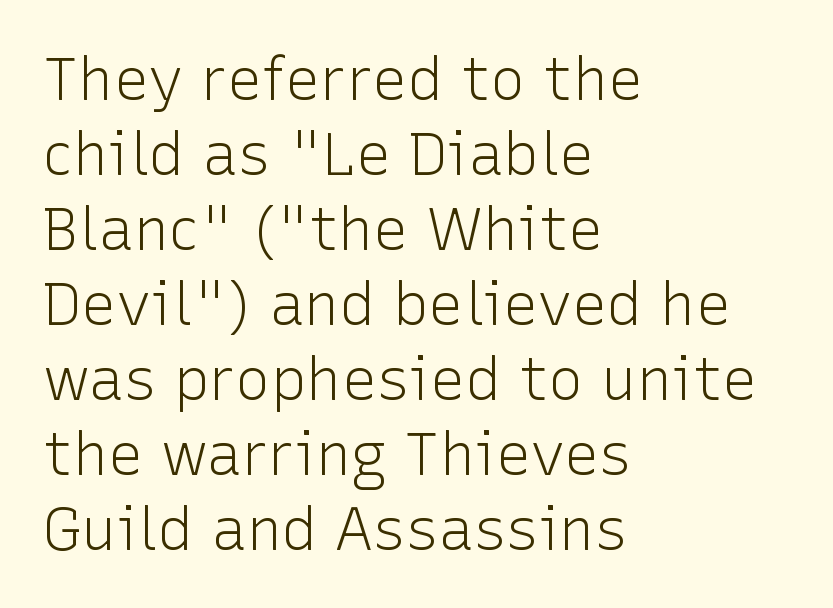
Typeset ragged right — the left edge is the straight one. The rendering uses natural spacing where letterforms have individual widths. Quick note: underline off. This block has exactly the height ordinary leading produces.
